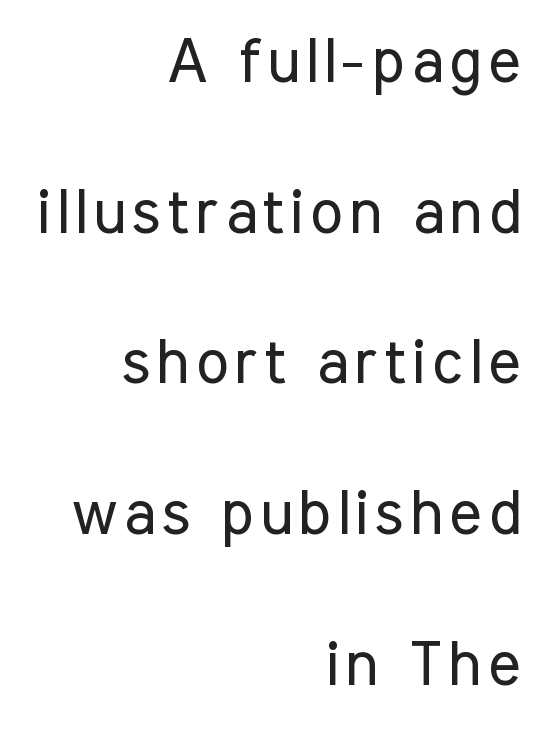
The image shows 62 px regular-weight, condensed sans-serif type, upright; set right-aligned, loose line spacing (2.43x), not underlined; low stroke contrast and a medium x-height.
